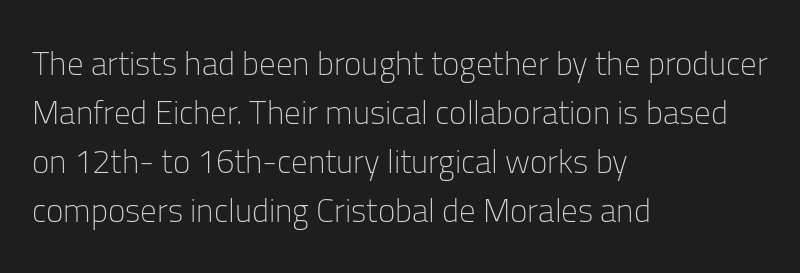
This sample is left-justified, so line endings fall wherever the words run out. Each stroke keeps to a modest, everyday thickness or less. Any mark beneath the type? The region is blank. You could not count columns in this text — the font is proportionally spaced.
